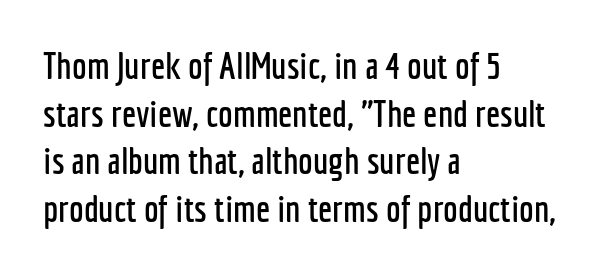
{"serif": "no", "italic": "no", "width": "condensed", "stroke_contrast": "low", "x_height": "medium", "monospaced": "no", "underline": "no", "align": "left", "line_spacing": "normal", "line_spacing_ratio": 1.29, "letter_spacing": "normal", "letter_spacing_em": 0.0, "glyph_px": 37}
